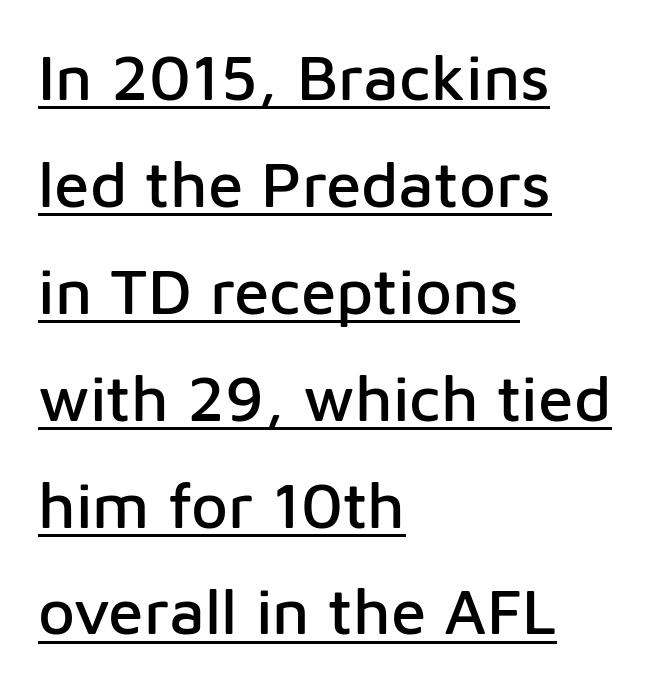
The image shows 64 px sans-serif type, upright; set left-aligned, normal line spacing (1.67x), normal letter spacing, underlined; low stroke contrast and a medium x-height.
